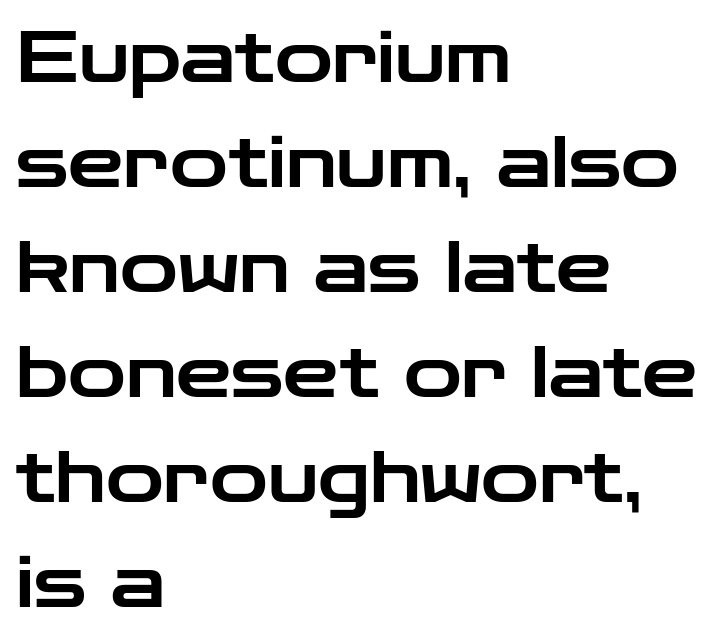
Q: Is the text italic (slanted)? A: No, it is upright.
Q: Is the typeface a serif or a sans-serif typeface? A: Sans-serif.
Q: Is the text underlined? A: No.
Q: How is the paragraph aligned? A: Left-aligned.
Q: Is the spacing between letters normal or unusually wide? A: Normal.
Q: Is the spacing between lines tight, normal or loose? A: Normal.
Q: Width (condensed, normal, or wide)? A: Wide.
Q: Stroke contrast? A: Low.
Q: x-height? A: Medium.
Q: Monospaced? A: No.
